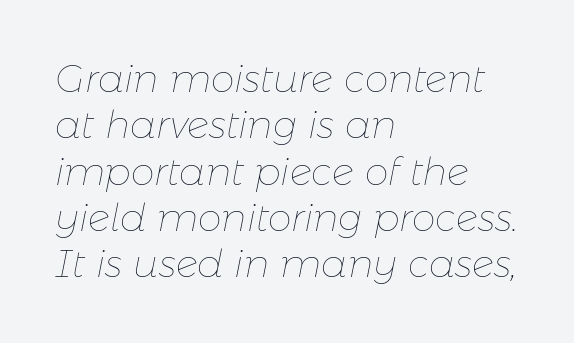
Spacing verdict: proportional, widths tailored to each character. Every character sits at an angle, as italics do. Vertical stems look standard width or narrower in stroke. Characters follow at the spacing the type designer built in. Each row of text sits above clean, open space. Teacher's note: observe the even left margin — that is flush-left alignment.
